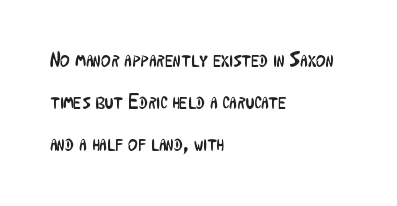
The image shows 21 px text type, upright; set left-aligned, loose line spacing (2.0x), normal letter spacing, not underlined.
